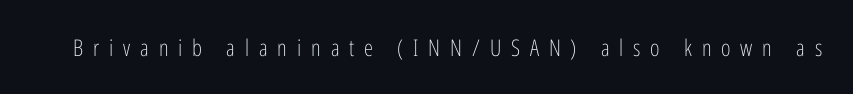
The image shows 23 px text type, upright; set unusually wide letter spacing (+0.43 em), not underlined.
